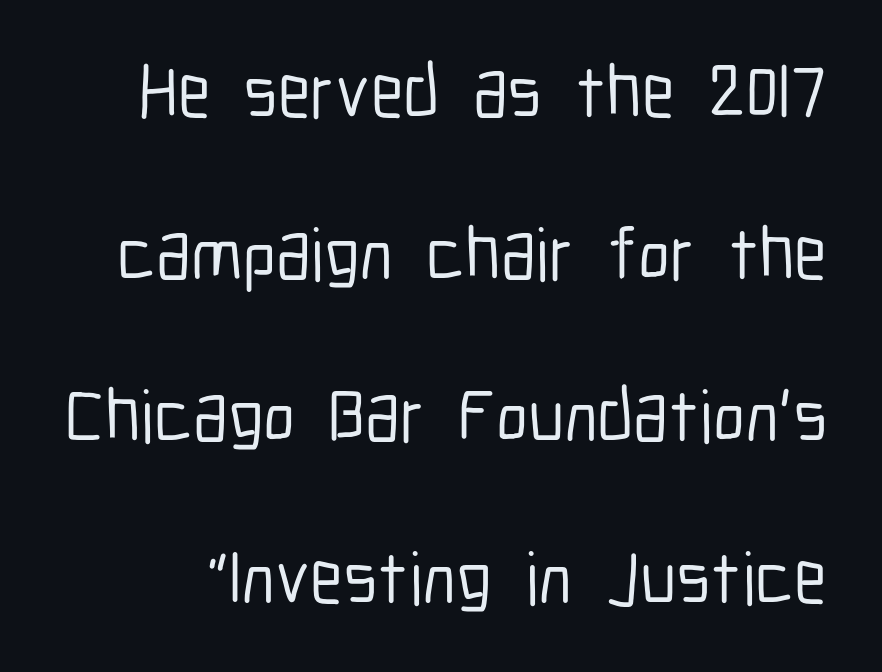
{"serif": "no", "italic": "no", "width": "condensed", "stroke_contrast": "low", "x_height": "medium", "monospaced": "no", "underline": "no", "line_spacing": "loose", "line_spacing_ratio": 2.19, "letter_spacing": "normal", "letter_spacing_em": 0.0, "glyph_px": 74}
